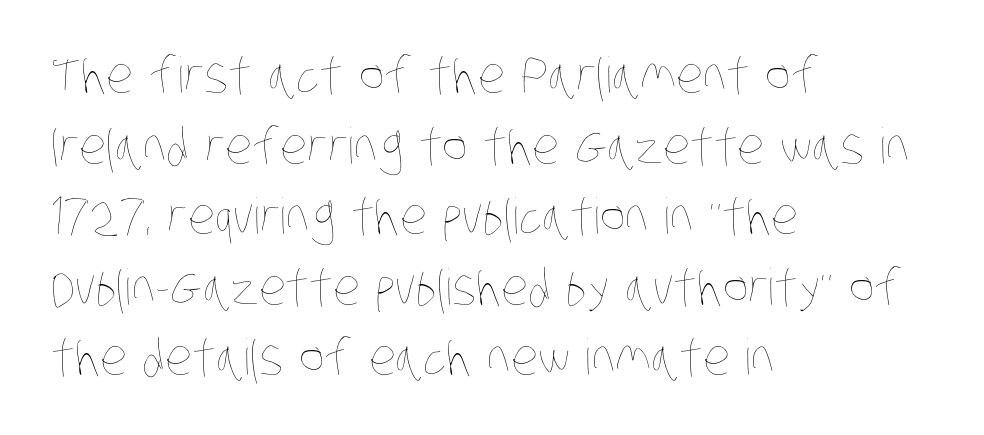
{"bold": "no", "weight": "thin", "width": "condensed", "stroke_contrast": "low", "x_height": "large", "monospaced": "no", "underline": "no", "align": "left", "line_spacing": "normal", "line_spacing_ratio": 1.44, "letter_spacing": "normal", "letter_spacing_em": 0.0, "glyph_px": 49}
